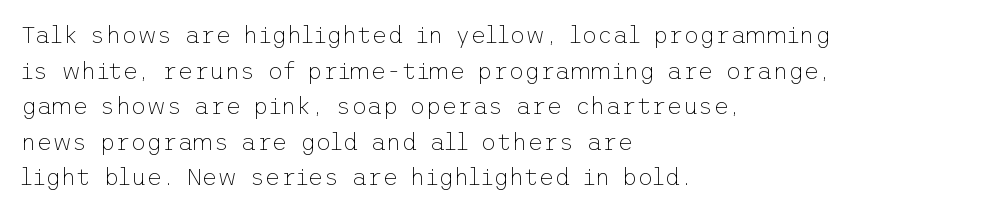
The image shows 24 px text type, upright; set left-aligned, normal line spacing (1.48x), normal letter spacing, not underlined.
